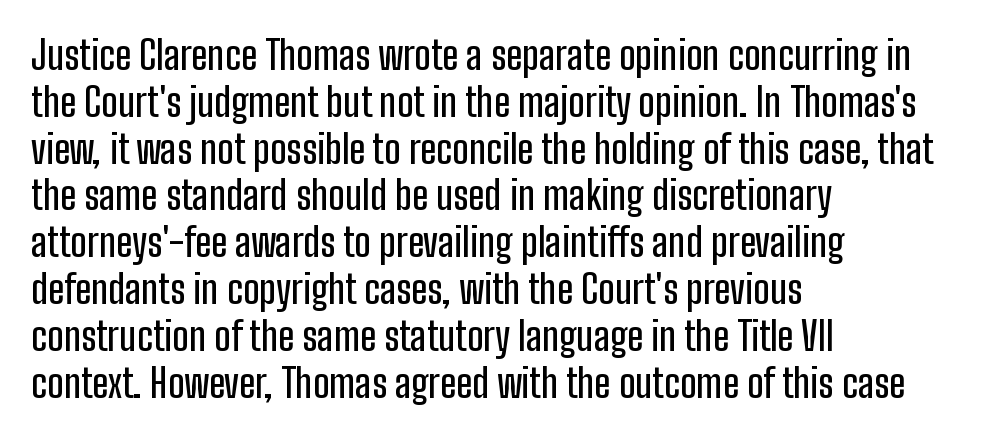
Q: Is the text italic (slanted)? A: No, it is upright.
Q: Is the typeface a serif or a sans-serif typeface? A: Sans-serif.
Q: Is the text underlined? A: No.
Q: How is the paragraph aligned? A: Left-aligned.
Q: Is the spacing between letters normal or unusually wide? A: Normal.
Q: Width (condensed, normal, or wide)? A: Condensed.
Q: Stroke contrast? A: Low.
Q: x-height? A: Medium.
Q: Monospaced? A: No.
